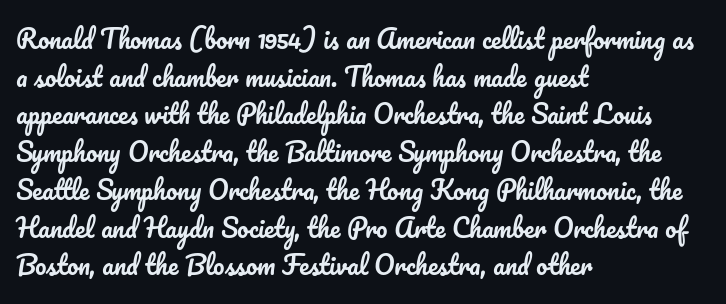
Descender tails drop into unmarked territory. If you drew a ruler down the left edge, every line would touch it. Successive baselines arrive at the customary interval. Tracking value appears to be zero — textbook default spacing.
